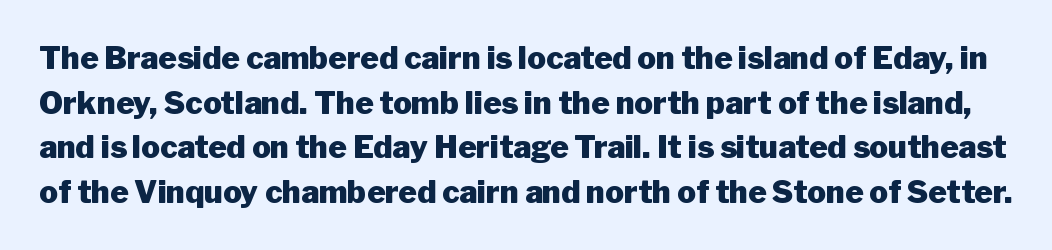
The area under the type is left untouched. The typography opts for an upright posture over an oblique one. Each letter keeps its own natural width here, so spacing adapts to shape. Here the glyphs are tracked normally, forming tight word shapes. On the weight axis this lands at bold, roughly 700.
